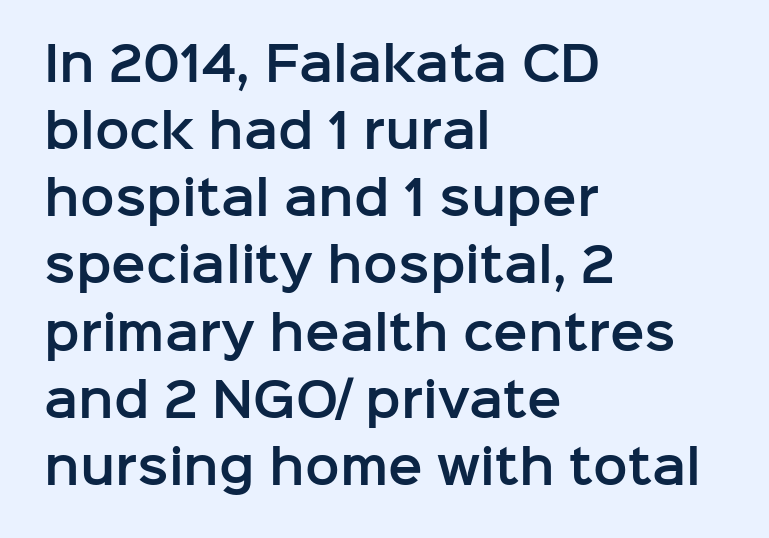
Q: Is the text italic (slanted)? A: No, it is upright.
Q: Is the typeface a serif or a sans-serif typeface? A: Sans-serif.
Q: Is the text underlined? A: No.
Q: How is the paragraph aligned? A: Left-aligned.
Q: Is the spacing between letters normal or unusually wide? A: Normal.
Q: Is the spacing between lines tight, normal or loose? A: Normal.
Q: Width (condensed, normal, or wide)? A: Normal.
Q: Stroke contrast? A: Low.
Q: x-height? A: Medium.
Q: Monospaced? A: No.
